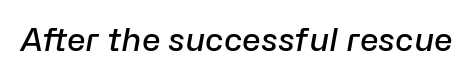
{"italic": "yes", "lean": "right", "slant_degrees": 10, "bold": "semi", "weight": "semibold", "width": "normal", "stroke_contrast": "low", "x_height": "medium", "monospaced": "no", "underline": "no", "letter_spacing": "normal", "letter_spacing_em": 0.0, "glyph_px": 32}
